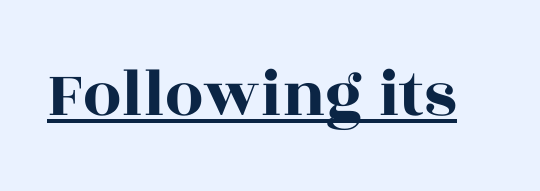
The image shows 68 px wide serif type, upright; set normal letter spacing, underlined; a large x-height.
